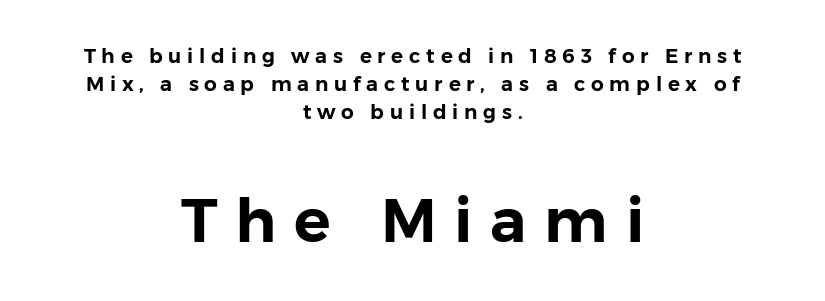
Q: Is the text italic (slanted)? A: No, it is upright.
Q: Is the typeface a serif or a sans-serif typeface? A: Sans-serif.
Q: Is the text underlined? A: No.
Q: How is the paragraph aligned? A: Centered.
Q: Is the spacing between letters normal or unusually wide? A: Unusually wide.
Q: Is the spacing between lines tight, normal or loose? A: Normal.
Q: Which block of text is set in a larger size, the first (top) or the second (bottom)? A: The second (bottom) one.
Q: Width (condensed, normal, or wide)? A: Normal.
Q: Stroke contrast? A: Low.
Q: x-height? A: Medium.
Q: Monospaced? A: No.
